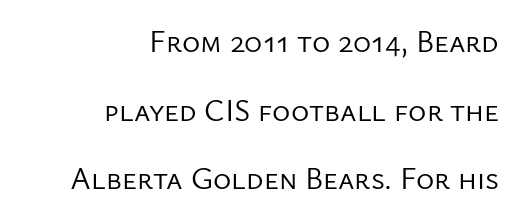
The image shows 31 px regular-weight sans-serif type, upright; set right-aligned, loose line spacing (2.21x), normal letter spacing, not underlined; low stroke contrast and a medium x-height.
